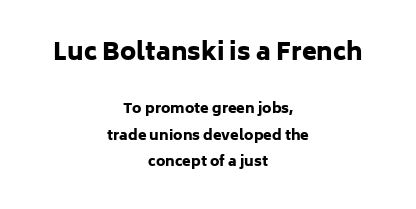
Q: Is the text bold? A: Yes.
Q: Is the text italic (slanted)? A: No, it is upright.
Q: Is the text underlined? A: No.
Q: How is the paragraph aligned? A: Centered.
Q: Is the spacing between letters normal or unusually wide? A: Normal.
Q: Which block of text is set in a larger size, the first (top) or the second (bottom)? A: The first (top) one.
